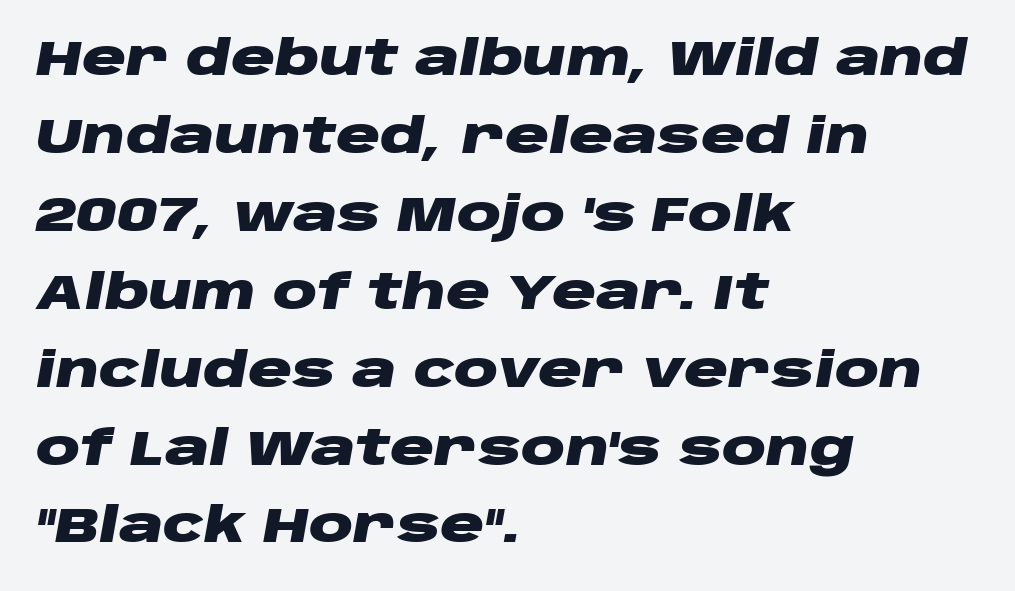
Q: Is the text bold? A: Yes.
Q: Is the text italic (slanted)? A: Yes, it leans right by about 10 degrees.
Q: Is the text underlined? A: No.
Q: How is the paragraph aligned? A: Left-aligned.
Q: Is the spacing between letters normal or unusually wide? A: Normal.
Q: Is the spacing between lines tight, normal or loose? A: Normal.
Q: Width (condensed, normal, or wide)? A: Wide.
Q: Stroke contrast? A: Low.
Q: x-height? A: Large.
Q: Monospaced? A: No.
